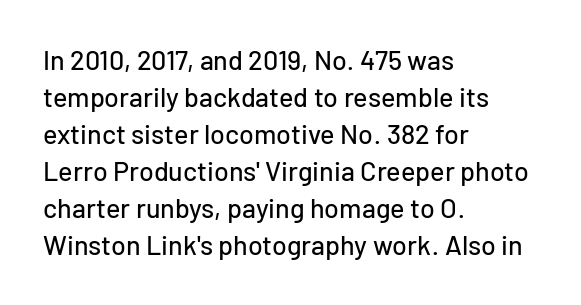
Q: Is the text italic (slanted)? A: No, it is upright.
Q: Is the text underlined? A: No.
Q: How is the paragraph aligned? A: Left-aligned.
Q: Is the spacing between letters normal or unusually wide? A: Normal.
Q: Is the spacing between lines tight, normal or loose? A: Normal.
